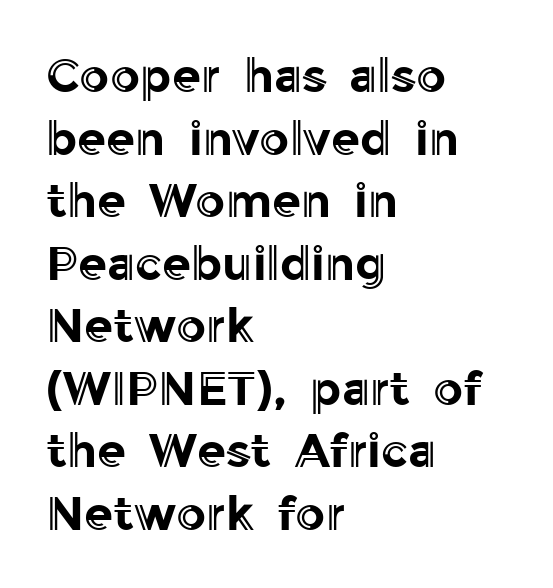
The image shows 47 px text type, upright; set left-aligned, normal line spacing (1.33x), normal letter spacing, not underlined; a medium x-height.
